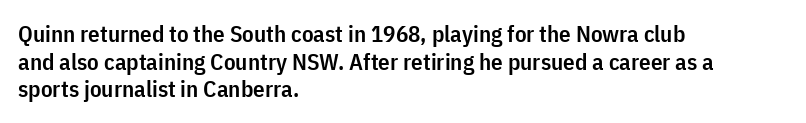
Q: Is the text bold? A: Semi-bold.
Q: Is the text italic (slanted)? A: No, it is upright.
Q: Is the text underlined? A: No.
Q: How is the paragraph aligned? A: Left-aligned.
Q: Is the spacing between letters normal or unusually wide? A: Normal.
